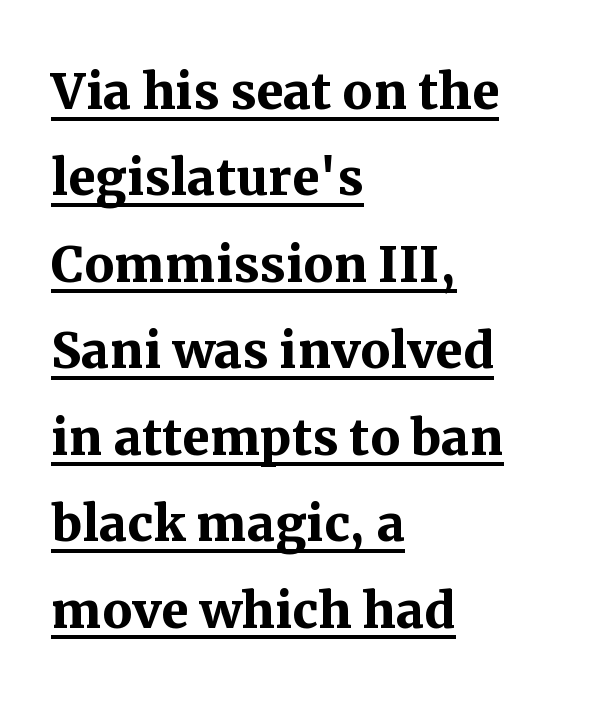
{"serif": "yes", "italic": "no", "bold": "yes", "weight": "semibold", "width": "normal", "stroke_contrast": "medium", "x_height": "medium", "monospaced": "no", "underline": "yes", "align": "left", "line_spacing": "normal", "line_spacing_ratio": 1.29, "letter_spacing": "normal", "letter_spacing_em": 0.0, "glyph_px": 67}
